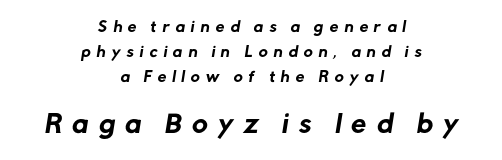
The zone under the glyphs is completely vacant. Compared with typical body copy, the letter spacing here is much looser. The rendering positions every line midway between the sides. Is the lower block the larger one? Yes — the lower block carries the bigger type.
